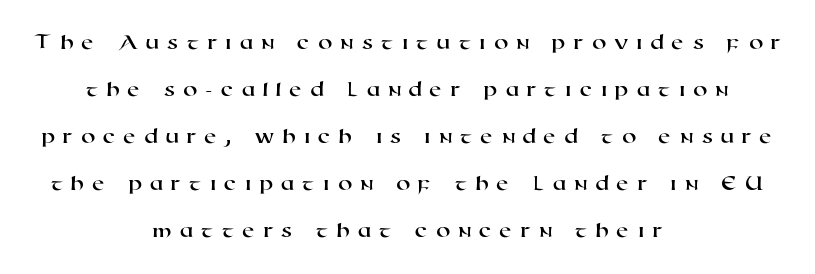
Does extra space separate the letters? Yes, quite a lot of it. Typeset on center — no edge is straight. Leading: increased. Just letters on the line, the space beneath them empty.
